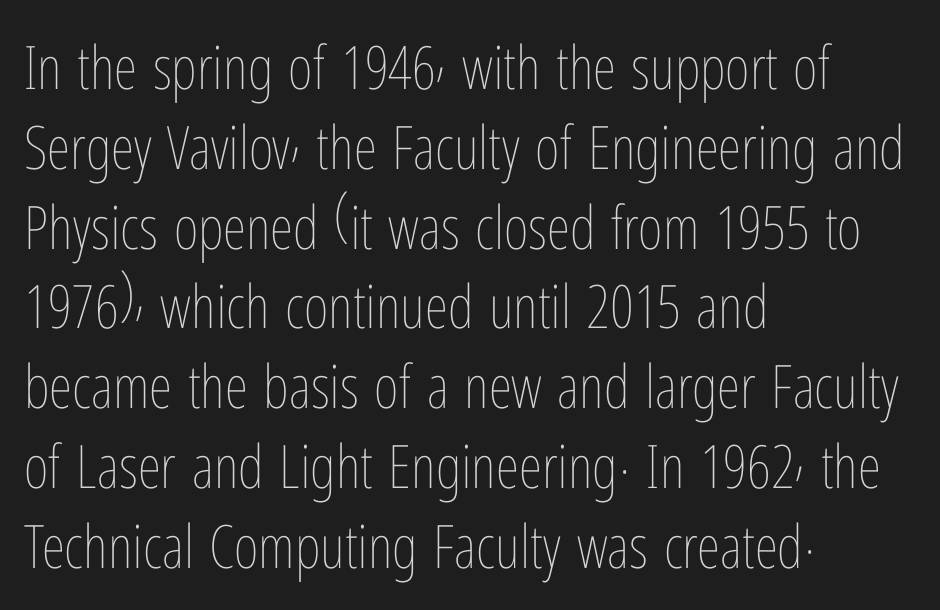
{"italic": "no", "bold": "no", "weight": "thin", "width": "condensed", "stroke_contrast": "low", "x_height": "medium", "monospaced": "no", "underline": "no", "align": "left", "line_spacing": "normal", "line_spacing_ratio": 1.33, "letter_spacing": "normal", "letter_spacing_em": 0.0, "glyph_px": 60}
